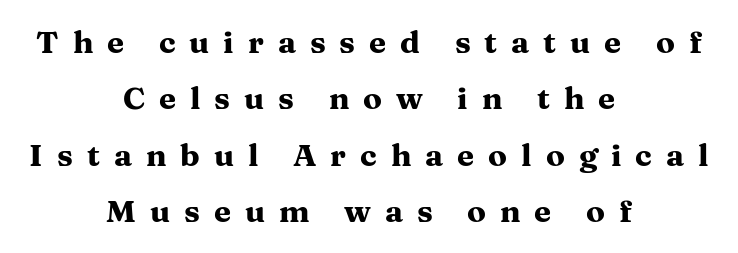
{"serif": "yes", "italic": "no", "bold": "yes", "weight": "heavy", "width": "wide", "stroke_contrast": "medium", "x_height": "medium", "monospaced": "no", "underline": "no", "align": "center", "line_spacing_ratio": 1.82, "letter_spacing": "wide", "letter_spacing_em": 0.45, "glyph_px": 31}
